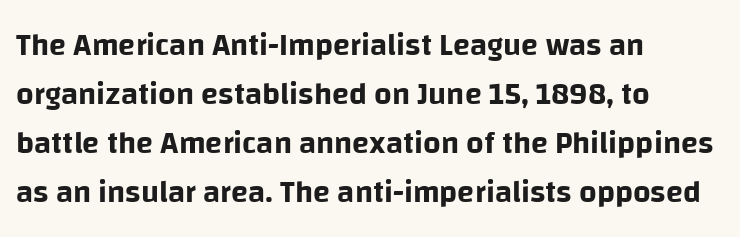
The image shows 31 px sans-serif type, upright; set left-aligned, normal line spacing (1.58x), normal letter spacing, not underlined; low stroke contrast and a large x-height.
